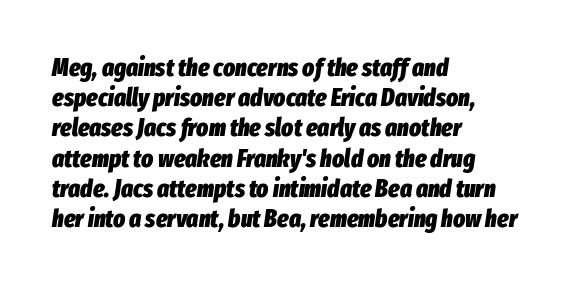
The image shows 25 px bold type, italic (leaning right); set left-aligned, line spacing 1.21x, normal letter spacing, not underlined.
